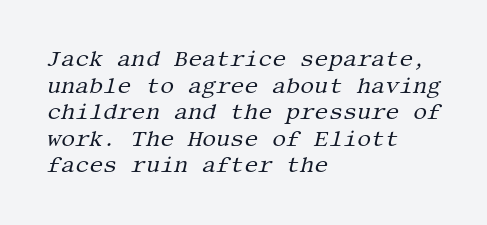
{"italic": "yes", "lean": "right", "slant_degrees": 13, "bold": "no", "underline": "no", "align": "left", "line_spacing_ratio": 1.21, "letter_spacing": "normal", "letter_spacing_em": 0.0, "glyph_px": 22}
